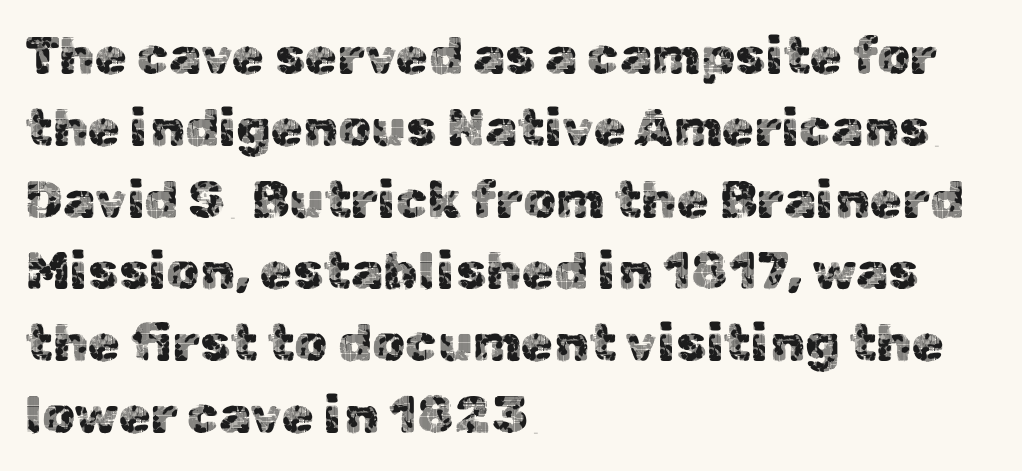
The image shows 52 px sans-serif type, upright; set left-aligned, normal line spacing (1.38x), normal letter spacing, not underlined; a medium x-height.
